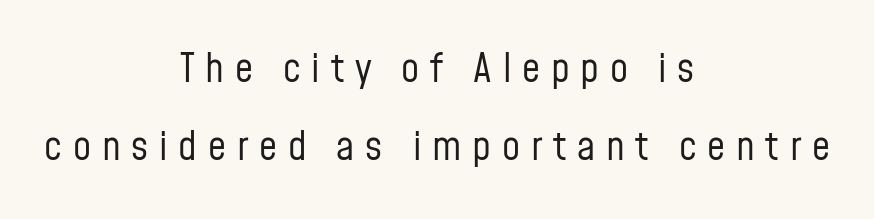
{"serif": "no", "italic": "no", "bold": "no", "weight": "regular", "width": "condensed", "stroke_contrast": "low", "x_height": "medium", "monospaced": "no", "underline": "no", "align": "center", "line_spacing": "loose", "line_spacing_ratio": 1.95, "letter_spacing": "wide", "letter_spacing_em": 0.27, "glyph_px": 40}
